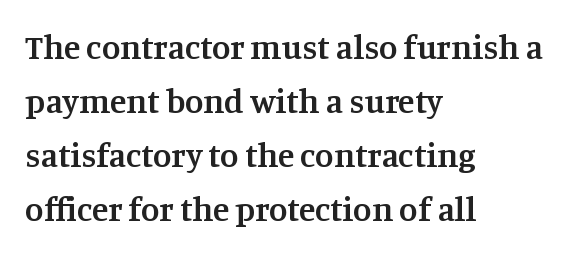
Set as a demibold, roughly 600 on the weight scale. Looks like regular typesetting: each glyph gets only the width it needs. A serif font was chosen for this passage. Vertical spacing — default. Each row of text sits above clean, open space. Short and long lines alike share a common starting point at left.
